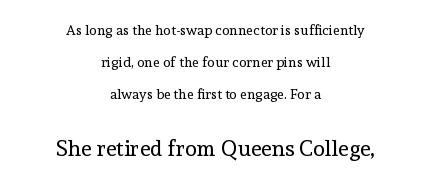
Unmarked baselines from the first word to the last. These two chunks differ in scale, with the bottom chunk taking the larger measure. The letters stand straight up with perfectly vertical stems. Caption: standard tracking, unaltered. Letters have the restrained weight of plain body copy at most. Loosely led — the rows are spread out.
